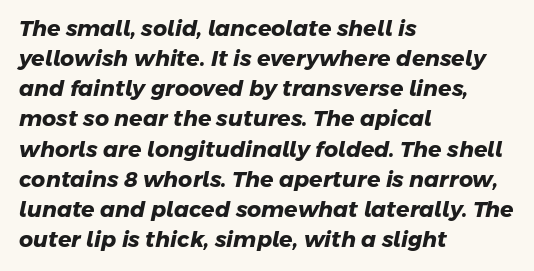
{"bold": "yes", "underline": "no", "align": "left", "line_spacing": "normal", "line_spacing_ratio": 1.37, "letter_spacing": "normal", "letter_spacing_em": 0.0, "glyph_px": 22}
